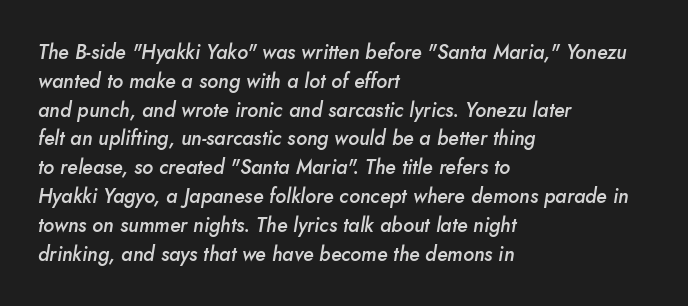
The image shows 20 px text type, italic (leaning right); set left-aligned, normal line spacing (1.44x), normal letter spacing, not underlined.
